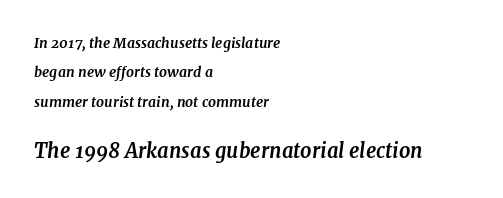
Q: Is the text bold? A: Yes.
Q: Is the text italic (slanted)? A: Yes, it leans right by about 7 degrees.
Q: Is the text underlined? A: No.
Q: How is the paragraph aligned? A: Left-aligned.
Q: Is the spacing between letters normal or unusually wide? A: Normal.
Q: Is the spacing between lines tight, normal or loose? A: Loose.
Q: Which block of text is set in a larger size, the first (top) or the second (bottom)? A: The second (bottom) one.
